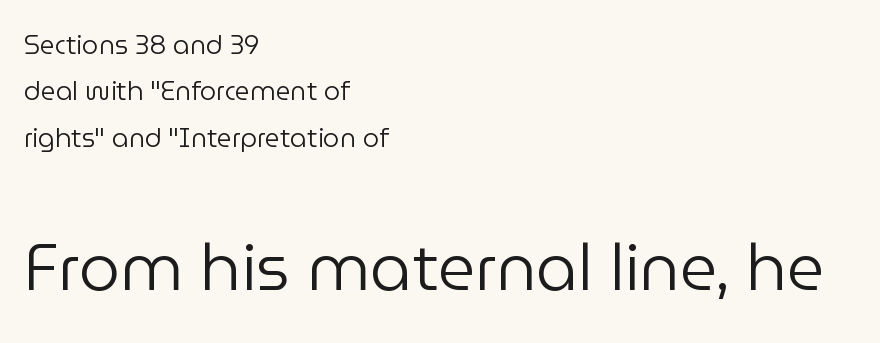
The image shows 65 px regular-weight sans-serif type, upright; set left-aligned, line spacing 1.78x, normal letter spacing, not underlined; the second (bottom) block is 2.5x larger; low stroke contrast and a medium x-height.
